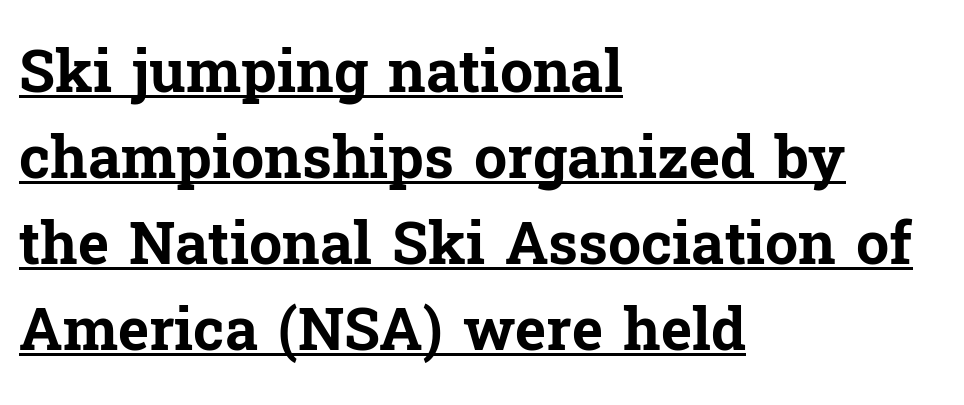
{"serif": "yes", "italic": "no", "bold": "yes", "weight": "bold", "width": "normal", "stroke_contrast": "low", "x_height": "medium", "monospaced": "no", "underline": "yes", "align": "left", "line_spacing": "normal", "line_spacing_ratio": 1.46, "letter_spacing": "normal", "letter_spacing_em": 0.0, "glyph_px": 59}
